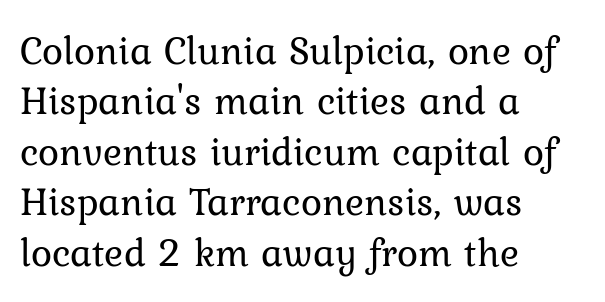
{"serif": "yes", "italic": "no", "bold": "no", "weight": "regular", "width": "normal", "stroke_contrast": "low", "x_height": "medium", "monospaced": "no", "underline": "no", "align": "left", "line_spacing": "normal", "line_spacing_ratio": 1.26, "letter_spacing": "normal", "letter_spacing_em": 0.0, "glyph_px": 40}
